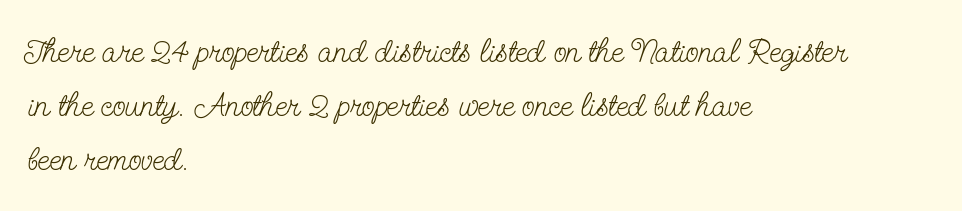
{"serif": "yes", "bold": "no", "weight": "light", "width": "condensed", "stroke_contrast": "low", "x_height": "small", "monospaced": "no", "underline": "no", "align": "left", "line_spacing": "normal", "line_spacing_ratio": 1.59, "letter_spacing": "normal", "letter_spacing_em": 0.0, "glyph_px": 34}
